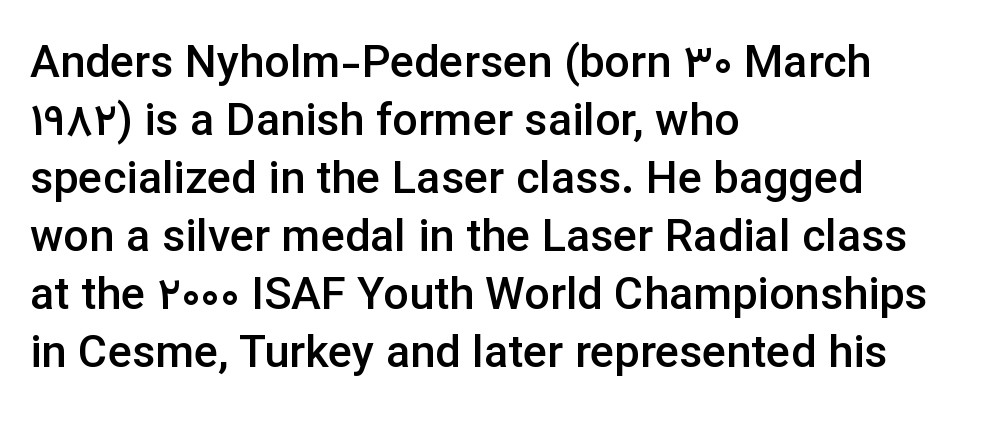
Q: Is the text bold? A: Semi-bold.
Q: Is the text italic (slanted)? A: No, it is upright.
Q: Is the typeface a serif or a sans-serif typeface? A: Sans-serif.
Q: Is the text underlined? A: No.
Q: How is the paragraph aligned? A: Left-aligned.
Q: Is the spacing between letters normal or unusually wide? A: Normal.
Q: Is the spacing between lines tight, normal or loose? A: Normal.
Q: Width (condensed, normal, or wide)? A: Normal.
Q: Stroke contrast? A: Low.
Q: x-height? A: Medium.
Q: Monospaced? A: No.
